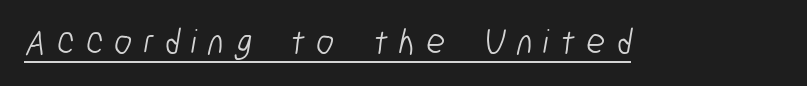
{"serif": "no", "bold": "no", "weight": "light", "width": "condensed", "stroke_contrast": "low", "x_height": "medium", "monospaced": "no", "underline": "yes", "letter_spacing": "wide", "letter_spacing_em": 0.29, "glyph_px": 37}
